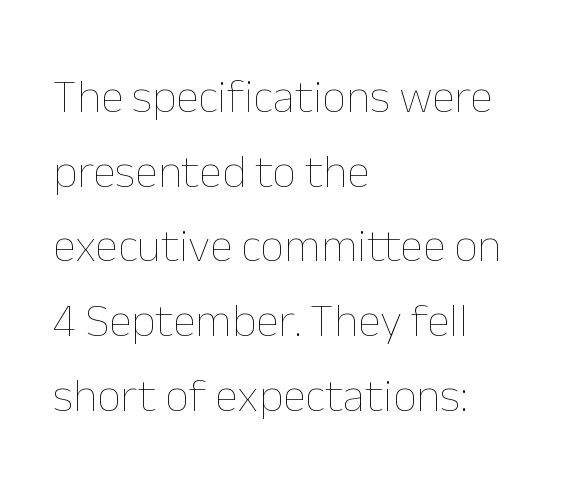
Q: Is the text bold? A: No.
Q: Is the text italic (slanted)? A: No, it is upright.
Q: Is the text underlined? A: No.
Q: How is the paragraph aligned? A: Left-aligned.
Q: Is the spacing between letters normal or unusually wide? A: Normal.
Q: Is the spacing between lines tight, normal or loose? A: Normal.
Q: Width (condensed, normal, or wide)? A: Normal.
Q: Stroke contrast? A: Low.
Q: x-height? A: Medium.
Q: Monospaced? A: No.
